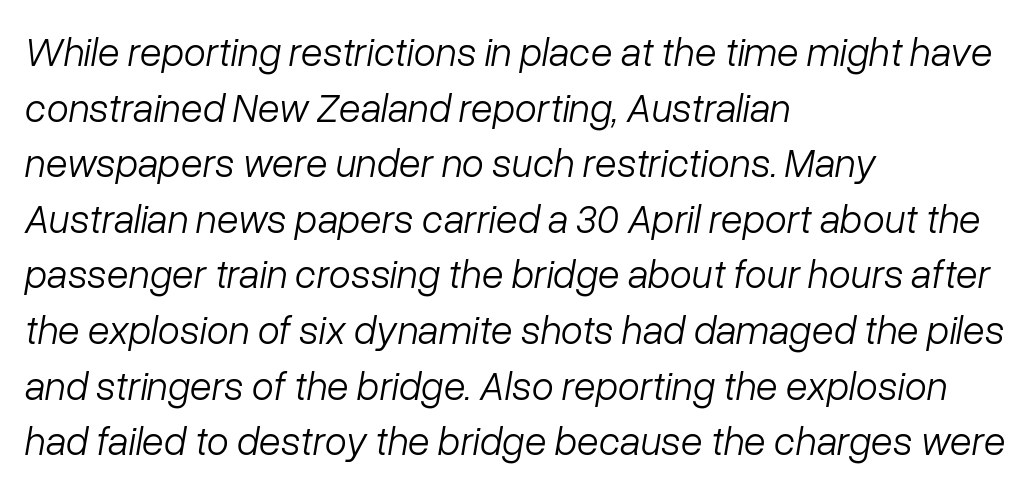
The image shows 40 px light type, italic (leaning right); set left-aligned, normal line spacing (1.39x), normal letter spacing, not underlined; low stroke contrast and a medium x-height.
